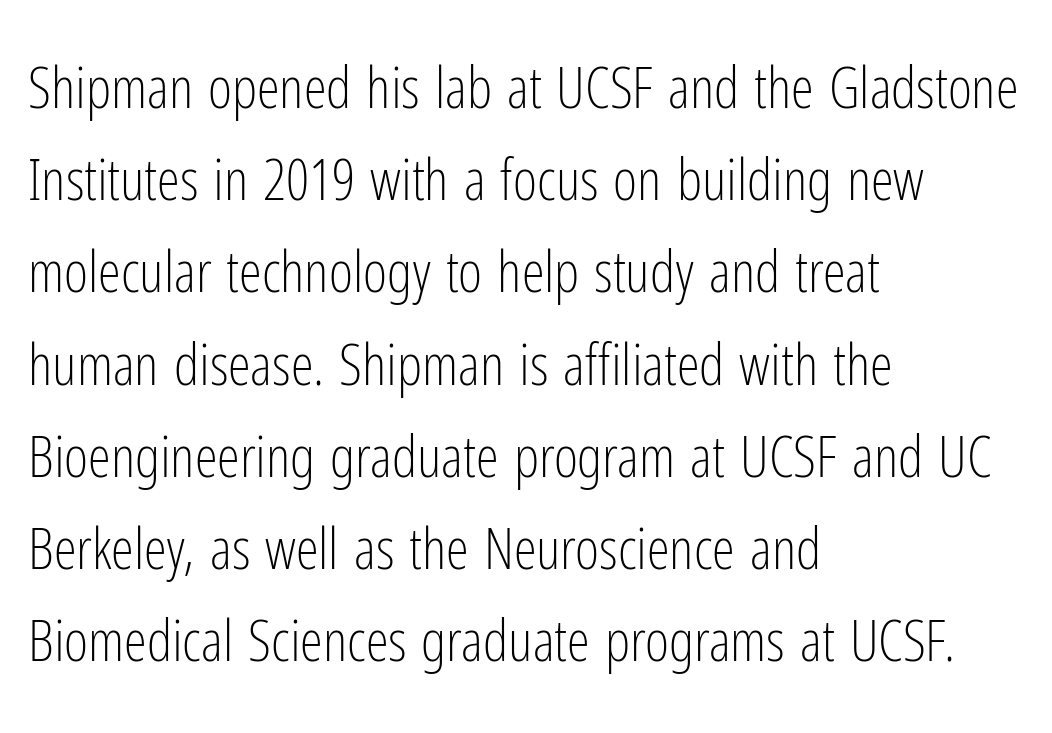
Serifs: no, the terminals of the letterforms are clean. Is this a fixed-width face? No — the glyphs have proportional, varying widths. This reads as an unemphasized weight, regular at the heaviest. The typesetter chose a ragged-right arrangement here. Upright lettering throughout.
